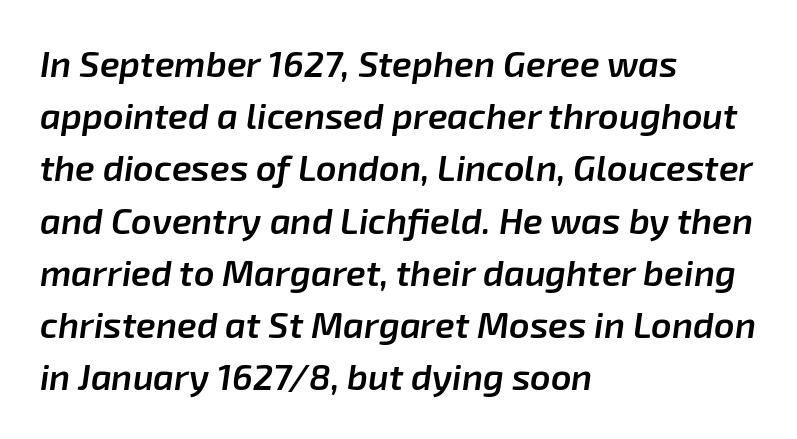
Descenders hang freely into open space. Leading matches the norm, producing a regular column. Words appear dense and cohesive because spacing is normal. Would a proofreader flag this as italicized? Yes.
